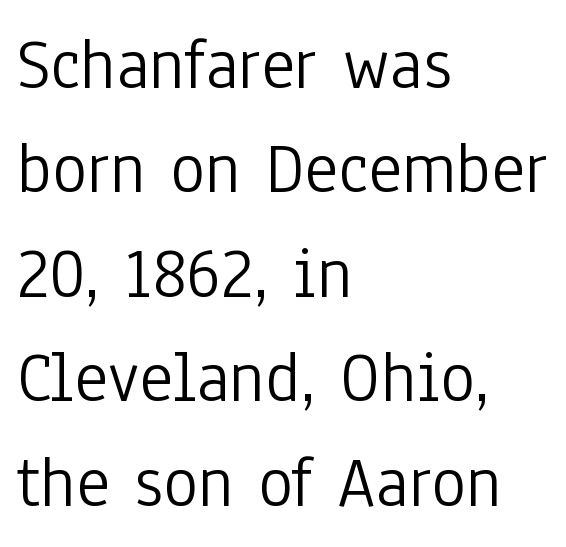
{"serif": "no", "italic": "no", "bold": "no", "weight": "light", "width": "condensed", "stroke_contrast": "low", "x_height": "medium", "monospaced": "no", "underline": "no", "align": "left", "line_spacing": "normal", "line_spacing_ratio": 1.43, "letter_spacing": "normal", "letter_spacing_em": 0.0, "glyph_px": 73}
